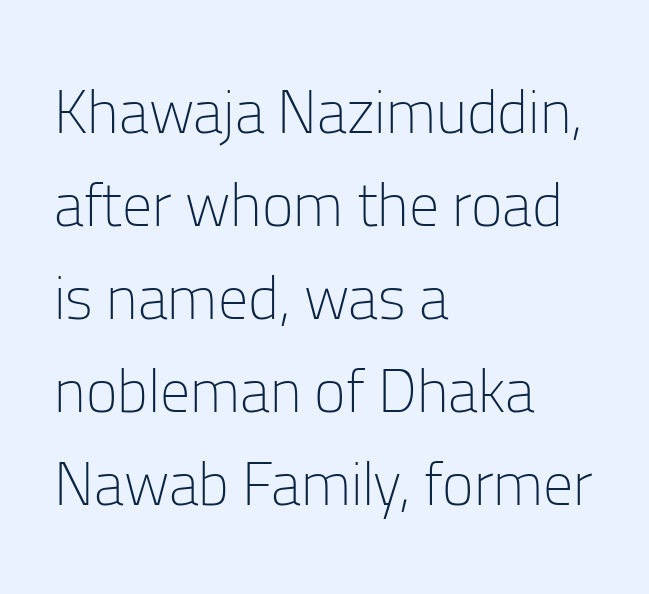
{"serif": "no", "italic": "no", "bold": "no", "weight": "light", "width": "normal", "stroke_contrast": "low", "x_height": "medium", "monospaced": "no", "underline": "no", "align": "left", "line_spacing": "normal", "line_spacing_ratio": 1.55, "letter_spacing": "normal", "letter_spacing_em": 0.0, "glyph_px": 60}
